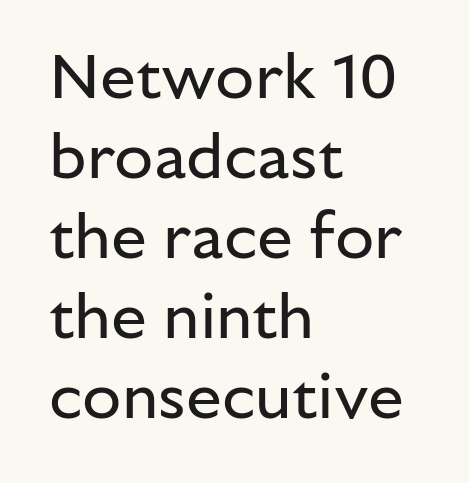
The image shows 64 px regular-weight sans-serif type, upright; set left-aligned, normal line spacing (1.25x), normal letter spacing, not underlined; low stroke contrast and a medium x-height.
